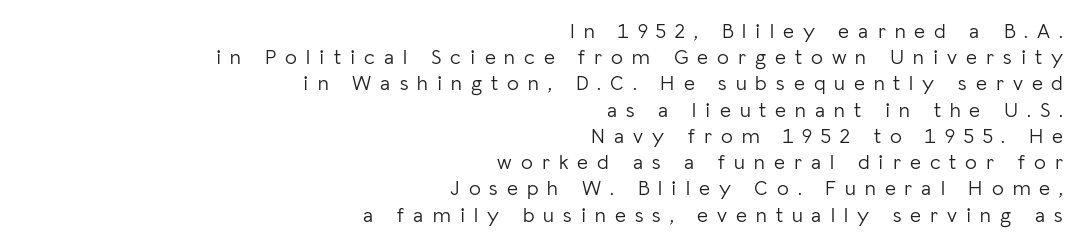
Q: Is the text bold? A: No.
Q: Is the text italic (slanted)? A: No, it is upright.
Q: Is the text underlined? A: No.
Q: How is the paragraph aligned? A: Right-aligned.
Q: Is the spacing between letters normal or unusually wide? A: Unusually wide.
Q: Is the spacing between lines tight, normal or loose? A: Normal.
